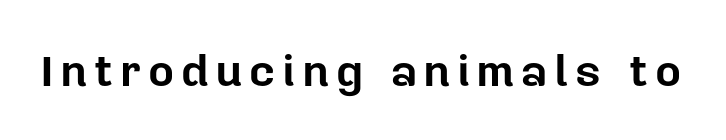
{"serif": "no", "italic": "no", "bold": "yes", "weight": "bold", "width": "normal", "stroke_contrast": "low", "x_height": "medium", "monospaced": "no", "underline": "no", "glyph_px": 45}
